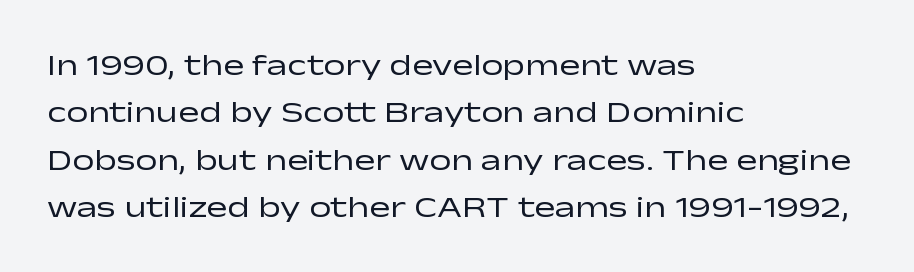
The image shows 31 px regular-weight, wide sans-serif type, upright; set left-aligned, normal line spacing (1.53x), normal letter spacing, not underlined; low stroke contrast and a medium x-height.
